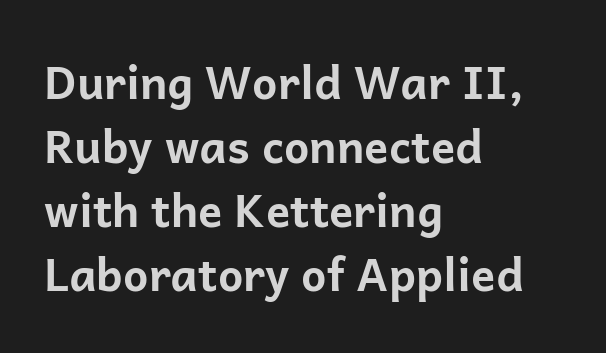
The image shows 45 px bold sans-serif type, upright; set left-aligned, normal line spacing (1.42x), normal letter spacing, not underlined; low stroke contrast and a medium x-height.
